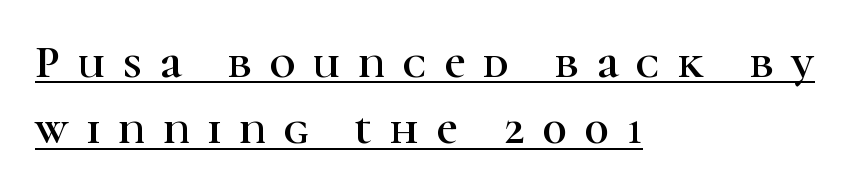
{"serif": "yes", "italic": "no", "width": "normal", "stroke_contrast": "high", "x_height": "medium", "monospaced": "no", "underline": "yes", "align": "left", "line_spacing": "normal", "line_spacing_ratio": 1.47, "letter_spacing": "wide", "letter_spacing_em": 0.4, "glyph_px": 45}
